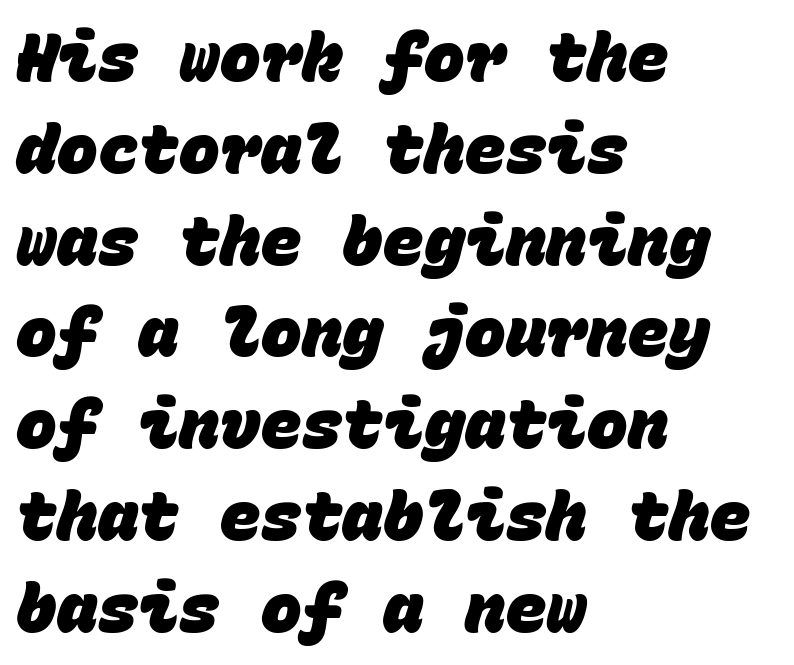
The image shows 68 px heavy sans-serif type, monospaced; set left-aligned, normal line spacing (1.35x), normal letter spacing, not underlined; low stroke contrast and a large x-height.
